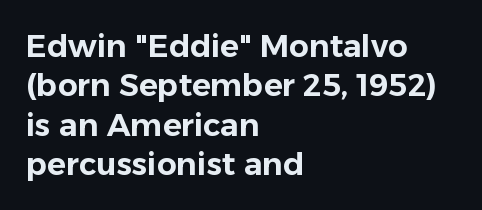
{"serif": "no", "italic": "no", "width": "normal", "stroke_contrast": "low", "x_height": "medium", "monospaced": "no", "underline": "no", "align": "left", "line_spacing": "normal", "line_spacing_ratio": 1.27, "letter_spacing": "normal", "letter_spacing_em": 0.0, "glyph_px": 31}
